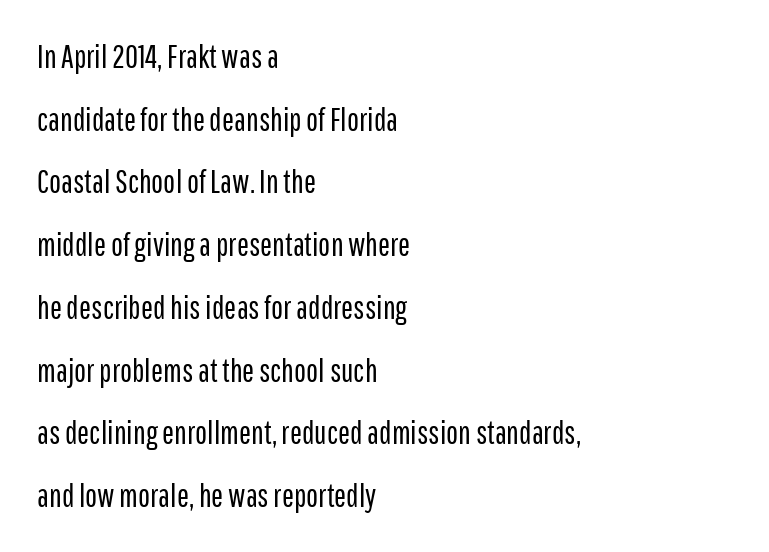
{"serif": "no", "italic": "no", "bold": "no", "weight": "regular", "width": "condensed", "stroke_contrast": "low", "x_height": "medium", "monospaced": "no", "underline": "no", "align": "left", "line_spacing": "loose", "line_spacing_ratio": 1.96, "letter_spacing": "normal", "letter_spacing_em": 0.0, "glyph_px": 32}
